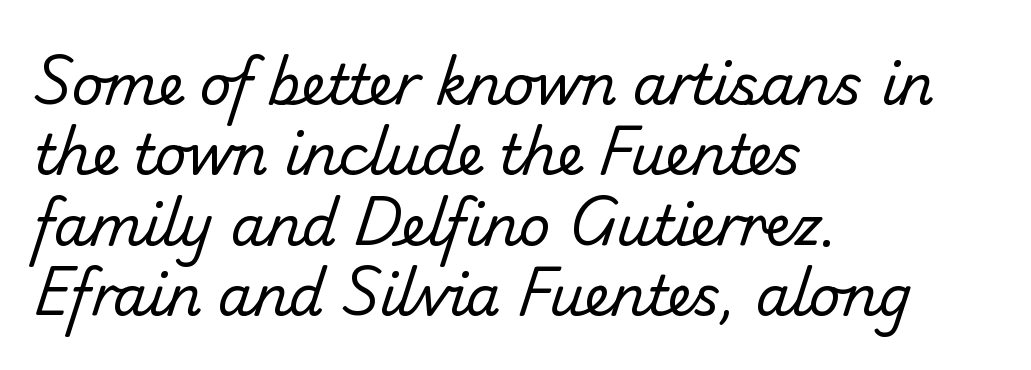
Is this a fixed-width face? No — the glyphs have proportional, varying widths. Glance below the letters and you will spot only blank space. No extra tracking has been applied to these lines. Leading matches the norm, producing a regular column. Heft: none added — not bold. A student would call this left alignment; a typographer would say flush left, rag right.
